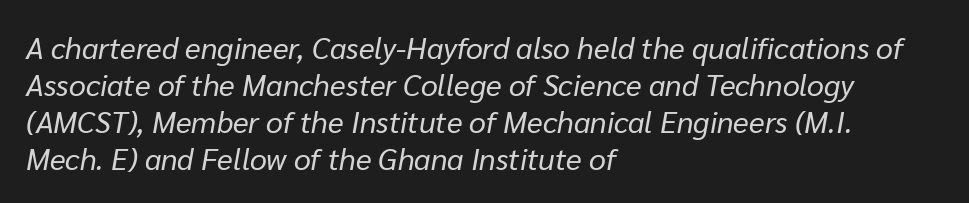
Q: Is the text bold? A: No.
Q: Is the text italic (slanted)? A: Yes, it leans right by about 10 degrees.
Q: Is the text underlined? A: No.
Q: How is the paragraph aligned? A: Left-aligned.
Q: Is the spacing between letters normal or unusually wide? A: Normal.
Q: Width (condensed, normal, or wide)? A: Normal.
Q: Stroke contrast? A: Low.
Q: x-height? A: Medium.
Q: Monospaced? A: No.
